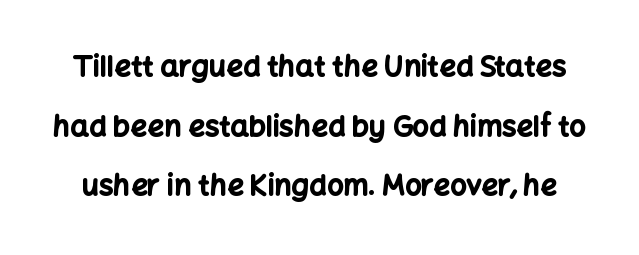
The image shows 29 px bold sans-serif type, upright; set loose line spacing (2.06x), normal letter spacing, not underlined; low stroke contrast and a medium x-height.
